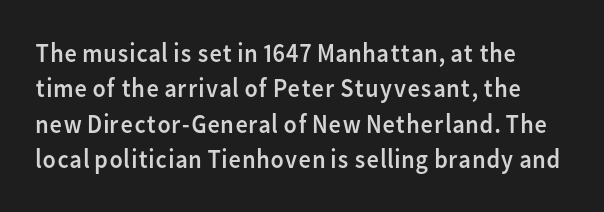
Q: Is the text bold? A: No.
Q: Is the text italic (slanted)? A: No, it is upright.
Q: Is the text underlined? A: No.
Q: Is the spacing between letters normal or unusually wide? A: Normal.
Q: Is the spacing between lines tight, normal or loose? A: Normal.
